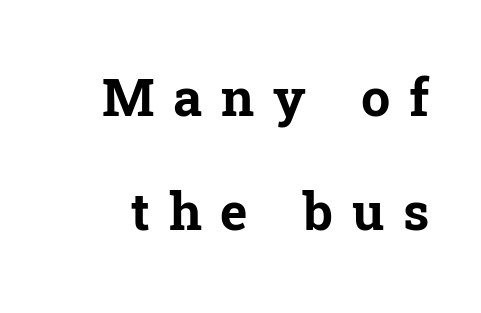
Q: Is the text bold? A: Yes.
Q: Is the text italic (slanted)? A: No, it is upright.
Q: Is the typeface a serif or a sans-serif typeface? A: Serif.
Q: Is the text underlined? A: No.
Q: Is the spacing between letters normal or unusually wide? A: Unusually wide.
Q: Is the spacing between lines tight, normal or loose? A: Loose.
Q: Width (condensed, normal, or wide)? A: Normal.
Q: Stroke contrast? A: Low.
Q: x-height? A: Medium.
Q: Monospaced? A: No.
